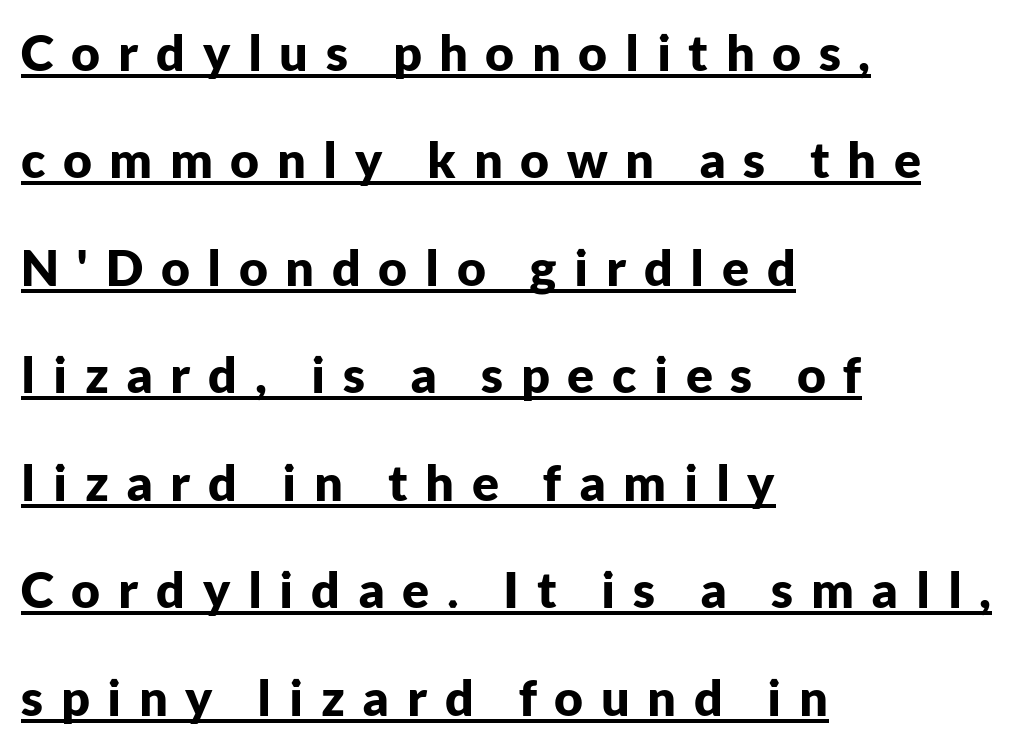
{"serif": "no", "italic": "no", "bold": "yes", "weight": "bold", "width": "normal", "stroke_contrast": "low", "x_height": "medium", "monospaced": "no", "underline": "yes", "align": "left", "line_spacing": "loose", "line_spacing_ratio": 2.15, "letter_spacing": "wide", "letter_spacing_em": 0.35, "glyph_px": 50}
